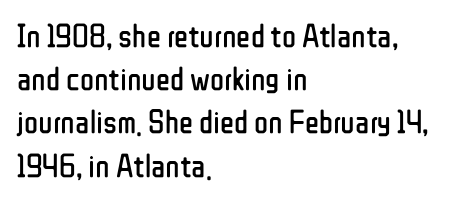
The image shows 33 px regular-weight, condensed sans-serif type, upright; set left-aligned, normal line spacing (1.31x), normal letter spacing, not underlined; low stroke contrast and a medium x-height.
